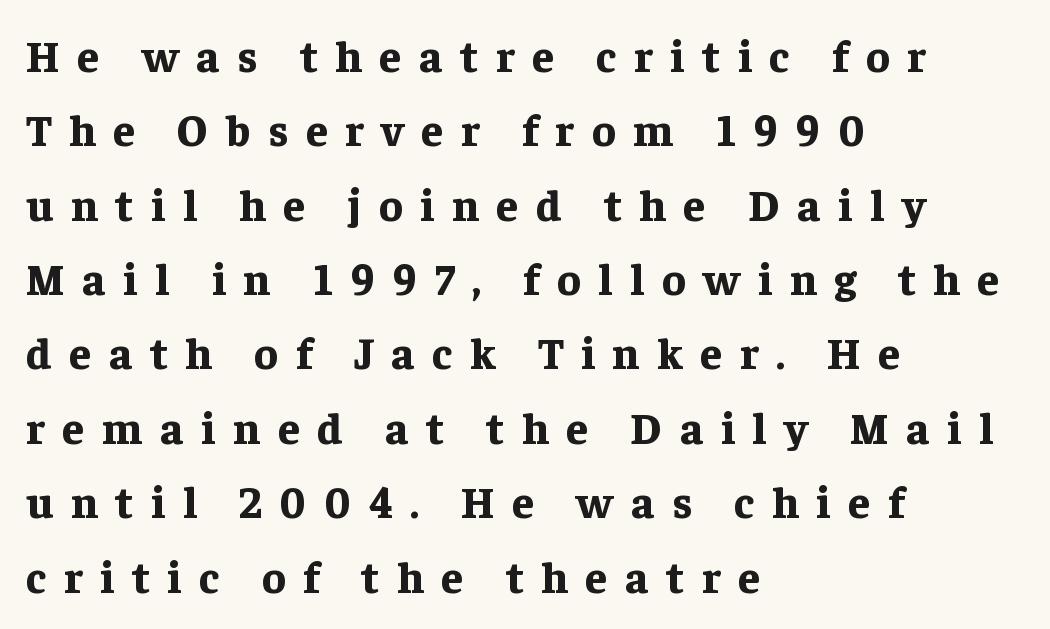
{"serif": "yes", "italic": "no", "bold": "yes", "weight": "bold", "width": "normal", "stroke_contrast": "low", "x_height": "medium", "monospaced": "no", "underline": "no", "align": "left", "line_spacing": "normal", "line_spacing_ratio": 1.69, "letter_spacing": "wide", "letter_spacing_em": 0.4, "glyph_px": 44}
